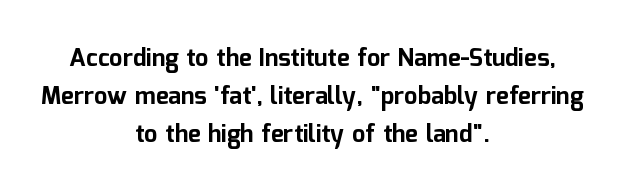
Compared with a flush-left layout, this one balances lines on the center instead. Weight: bold. Nobody drew a line under any word here. Characters remain perfectly vertical along every line.
